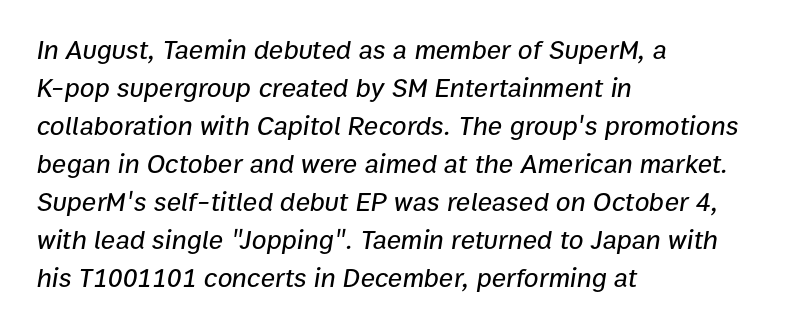
{"italic": "yes", "lean": "right", "slant_degrees": 9, "underline": "no", "align": "left", "line_spacing": "normal", "line_spacing_ratio": 1.41, "letter_spacing": "normal", "letter_spacing_em": 0.0, "glyph_px": 27}
